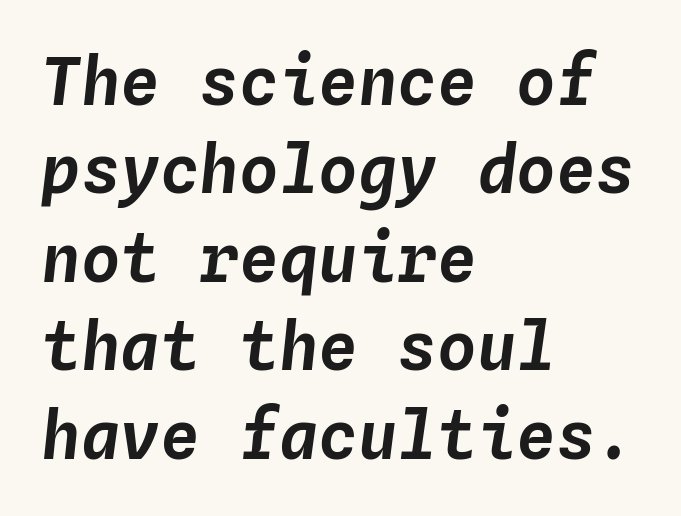
The passage is arranged the way most books set body copy — flush left. The passage shown is typed in a monospace face where columns stay perfectly aligned. Normally led — the rows are evenly, conventionally spaced. The passage shown is not underscored anywhere.
